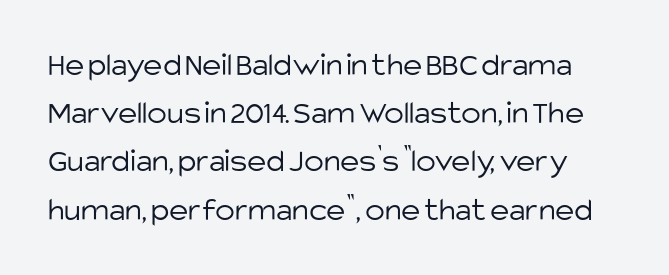
{"serif": "no", "italic": "no", "bold": "no", "weight": "light", "width": "normal", "stroke_contrast": "low", "x_height": "large", "monospaced": "no", "underline": "no", "line_spacing": "normal", "line_spacing_ratio": 1.46, "letter_spacing": "normal", "letter_spacing_em": 0.0, "glyph_px": 33}
